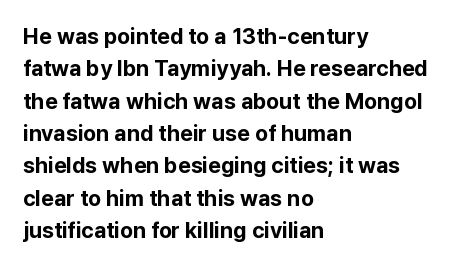
This block has exactly the height ordinary leading produces. A roman cut, with each character standing at attention. Typesetter's note: full bold, strokes at maximum text heaviness. The rendering anchors every line to the left-hand side.
